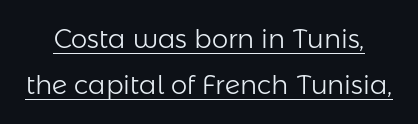
{"italic": "no", "bold": "no", "underline": "yes", "line_spacing_ratio": 1.77, "letter_spacing": "normal", "letter_spacing_em": 0.0, "glyph_px": 26}
